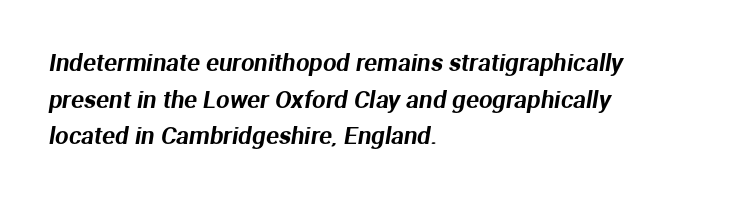
There is no visible air inserted between adjacent glyphs. The text block is weighted toward the left margin, trailing off unevenly rightward. Leading matches the norm, producing a regular column. Anything drawn beneath the words? Only blank space.
